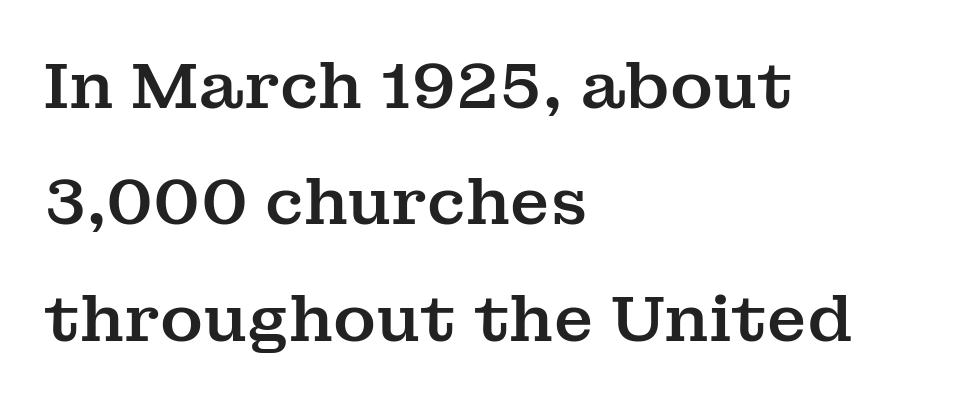
The image shows 65 px serif type, upright; set left-aligned, line spacing 1.79x, normal letter spacing, not underlined; medium stroke contrast and a medium x-height.
